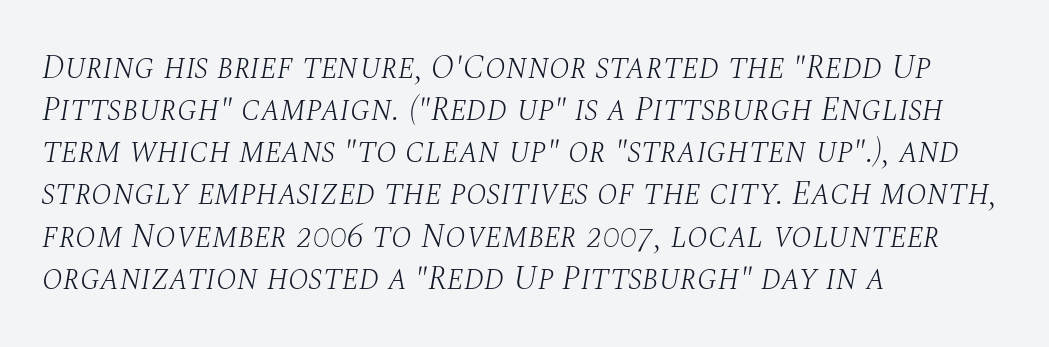
Beneath every word, the page is bare. The glyphs look as if they've been sheared to an angle. Note the varied advance widths — an 'i' is clearly narrower than an 'm'. Horizontal alignment here is leftward, the default for most running prose. This sample uses plain, unmodified letter spacing. Serifs: yes, visible at the terminals of the letterforms.
